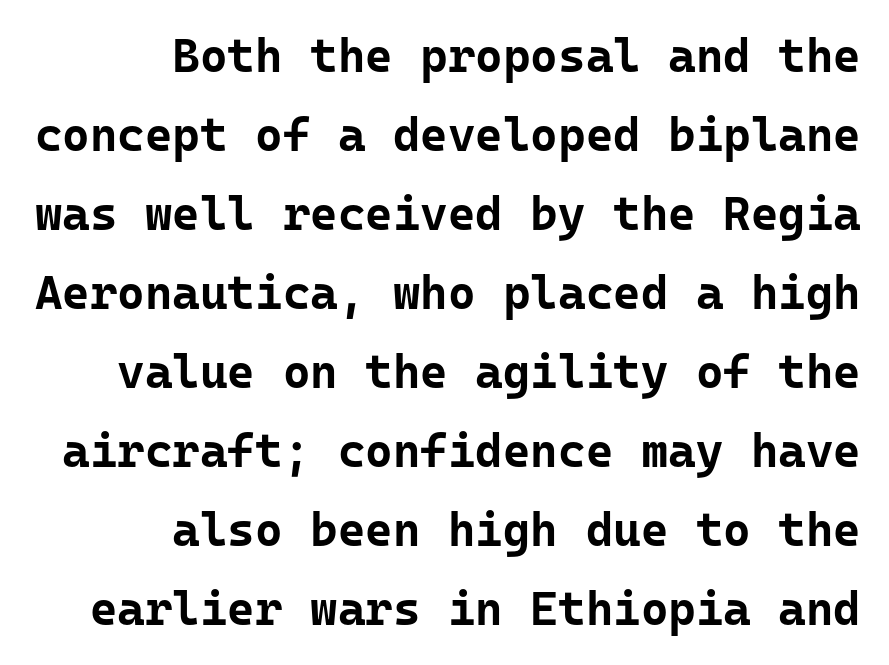
These lines are composed in type without serifs. Do the characters align in a grid? Yes, the font is monospaced. A clean baseline with only descenders dipping below it. Baseline-to-baseline distance is the conventional proportion of letter height.
